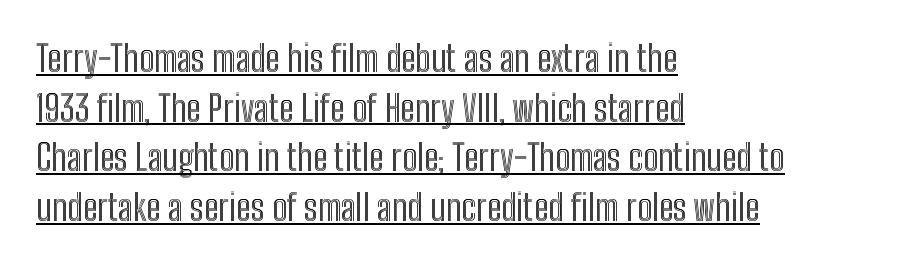
Q: Is the text italic (slanted)? A: No, it is upright.
Q: Is the text underlined? A: Yes.
Q: How is the paragraph aligned? A: Left-aligned.
Q: Is the spacing between letters normal or unusually wide? A: Normal.
Q: Is the spacing between lines tight, normal or loose? A: Normal.
Q: Width (condensed, normal, or wide)? A: Condensed.
Q: x-height? A: Medium.
Q: Monospaced? A: No.
